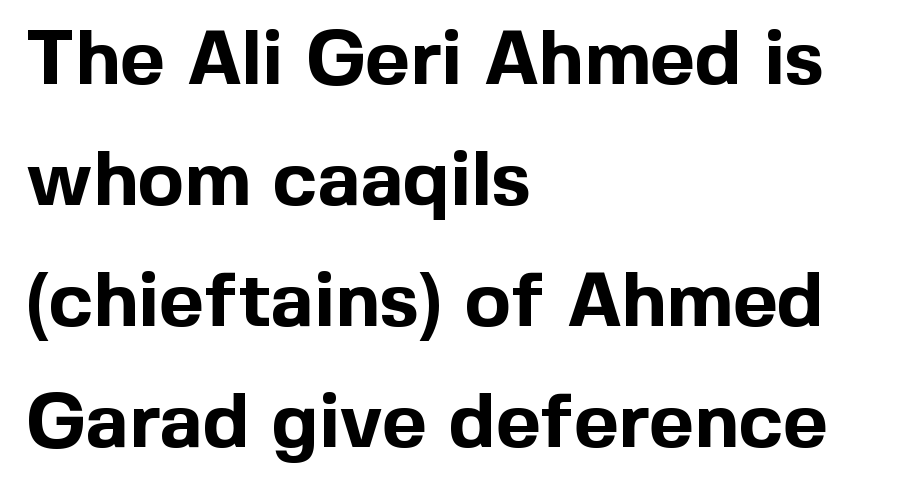
Q: Is the text bold? A: Yes.
Q: Is the text italic (slanted)? A: No, it is upright.
Q: Is the typeface a serif or a sans-serif typeface? A: Sans-serif.
Q: Is the text underlined? A: No.
Q: How is the paragraph aligned? A: Left-aligned.
Q: Is the spacing between letters normal or unusually wide? A: Normal.
Q: Is the spacing between lines tight, normal or loose? A: Normal.
Q: Width (condensed, normal, or wide)? A: Normal.
Q: x-height? A: Medium.
Q: Monospaced? A: No.
